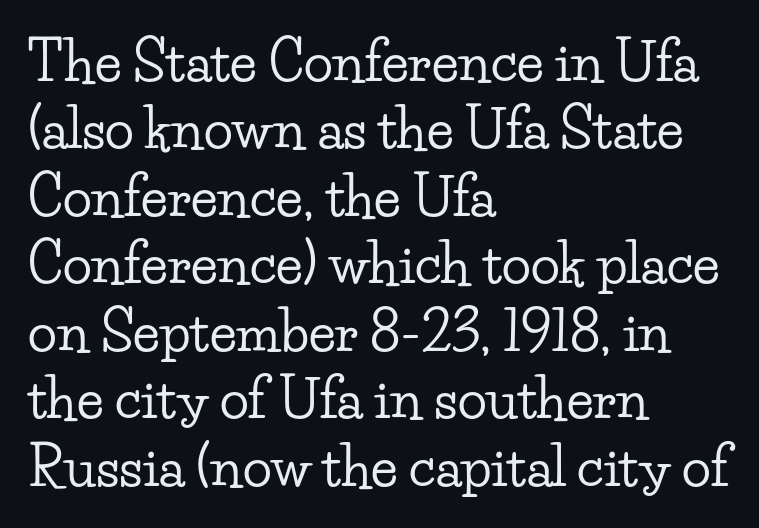
{"serif": "yes", "italic": "no", "width": "wide", "stroke_contrast": "low", "x_height": "small", "monospaced": "no", "underline": "no", "align": "left", "line_spacing": "normal", "line_spacing_ratio": 1.25, "letter_spacing": "normal", "letter_spacing_em": 0.0, "glyph_px": 54}
